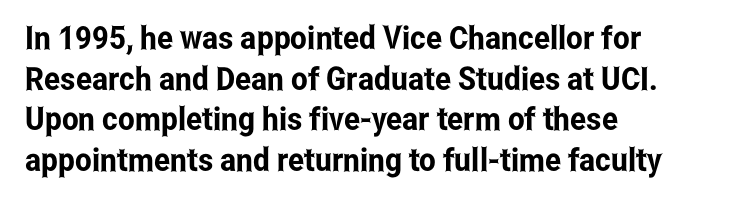
The image shows 32 px condensed sans-serif type, upright; set left-aligned, normal line spacing (1.27x), normal letter spacing, not underlined; low stroke contrast and a medium x-height.
